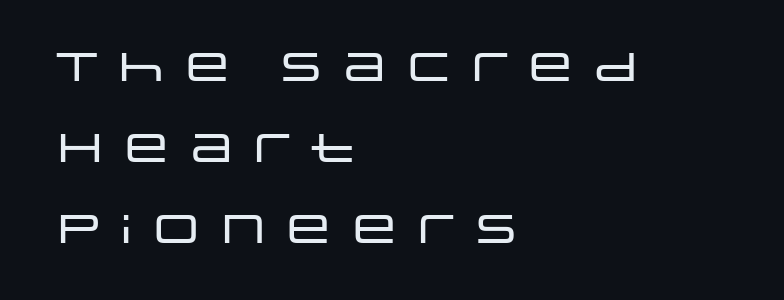
Q: Is the text italic (slanted)? A: No, it is upright.
Q: Is the typeface a serif or a sans-serif typeface? A: Sans-serif.
Q: Is the text underlined? A: No.
Q: How is the paragraph aligned? A: Left-aligned.
Q: Is the spacing between lines tight, normal or loose? A: Loose.
Q: Width (condensed, normal, or wide)? A: Wide.
Q: Stroke contrast? A: Low.
Q: x-height? A: Large.
Q: Monospaced? A: No.
